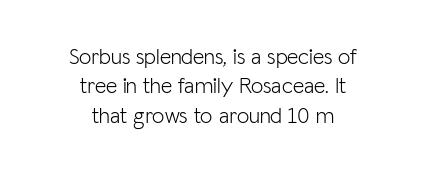
{"italic": "no", "bold": "no", "underline": "no", "align": "center", "line_spacing": "normal", "line_spacing_ratio": 1.33, "letter_spacing": "normal", "letter_spacing_em": 0.0, "glyph_px": 22}
